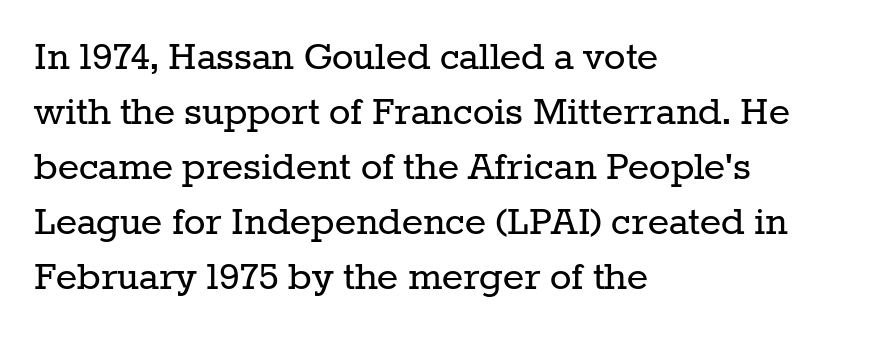
{"serif": "yes", "italic": "no", "bold": "no", "weight": "regular", "width": "normal", "stroke_contrast": "low", "x_height": "medium", "monospaced": "no", "underline": "no", "align": "left", "line_spacing_ratio": 1.22, "letter_spacing": "normal", "letter_spacing_em": 0.0, "glyph_px": 45}
